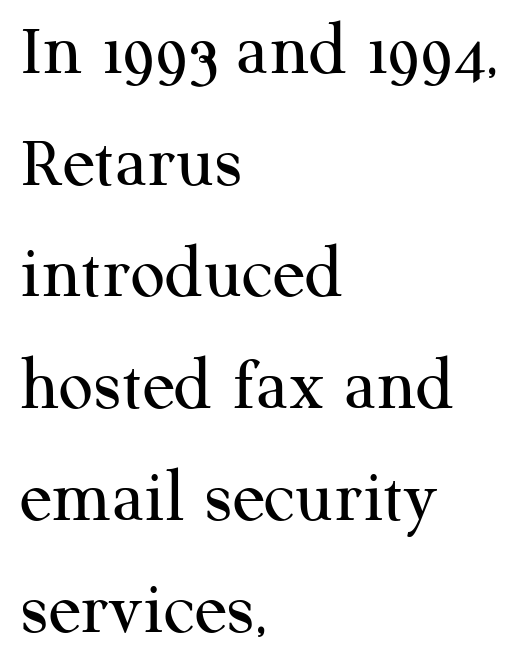
The image shows 76 px regular-weight serif type, upright; set left-aligned, normal line spacing (1.47x), normal letter spacing, not underlined; medium stroke contrast and a medium x-height.
